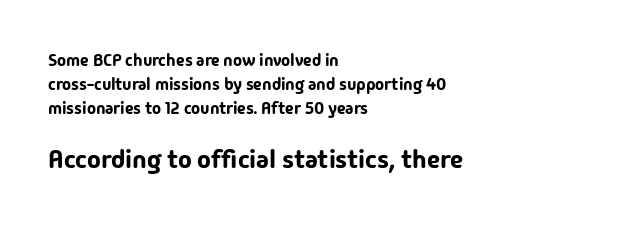
{"italic": "no", "underline": "no", "align": "left", "line_spacing": "normal", "line_spacing_ratio": 1.42, "letter_spacing": "normal", "letter_spacing_em": 0.0, "larger_block": "second", "size_ratio": 1.53, "glyph_px": 26}
